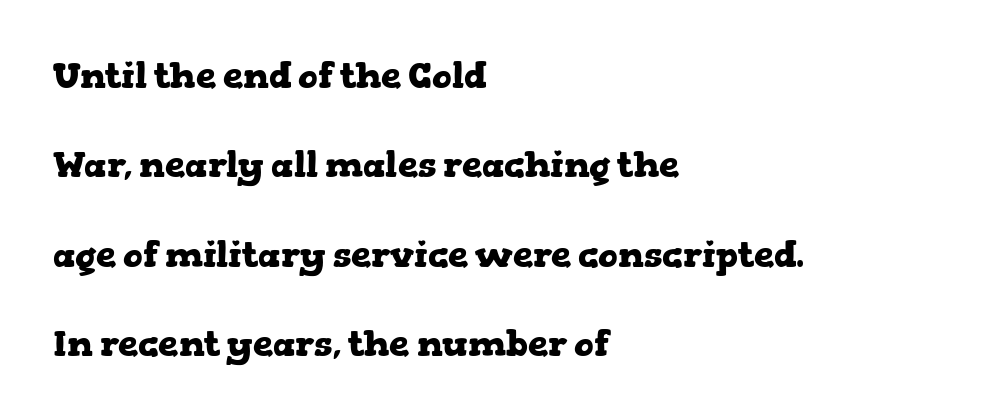
The image shows 36 px heavy, wide serif type, upright; set left-aligned, loose line spacing (2.48x), normal letter spacing, not underlined; low stroke contrast and a medium x-height.
